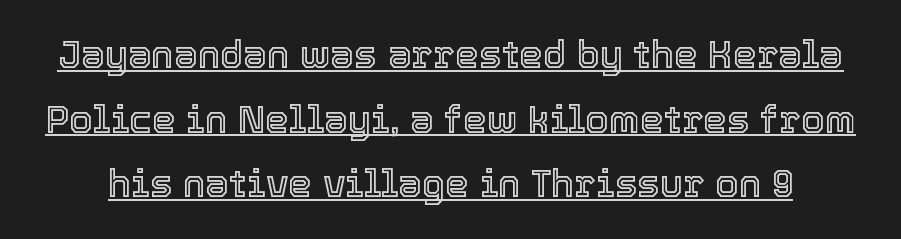
These characters rest on top of a visible drawn line. This block has exactly the height ordinary leading produces. These lines are rendered in a variable-pitch font. If you drew a line through each stem, it would be perfectly vertical. Default kerning and tracking; the words read as compact shapes.
